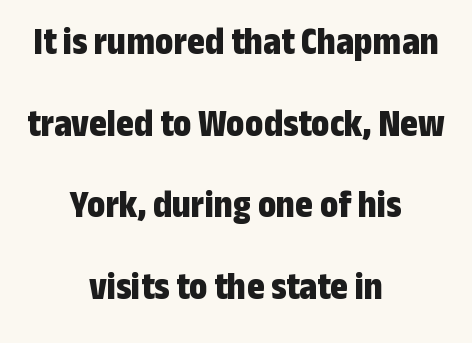
The image shows 38 px bold, condensed sans-serif type, upright; set centered, loose line spacing (2.15x), normal letter spacing, not underlined; low stroke contrast and a medium x-height.
